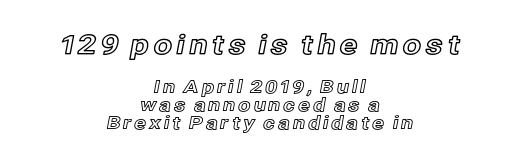
The image shows 27 px text type; set centered, tight line spacing (0.99x), not underlined; the first (top) block is 1.5x larger.
